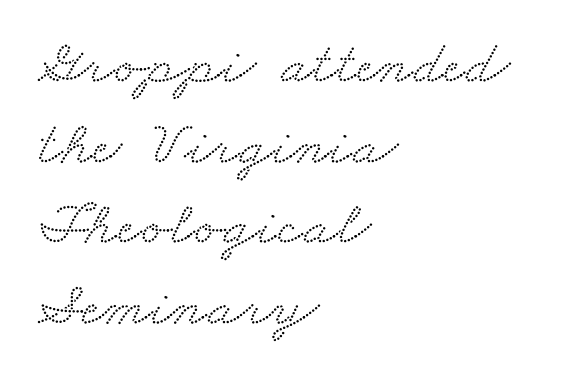
{"serif": "yes", "width": "wide", "stroke_contrast": "medium", "x_height": "small", "monospaced": "no", "underline": "no", "align": "left", "line_spacing": "normal", "line_spacing_ratio": 1.3, "letter_spacing": "normal", "letter_spacing_em": 0.0, "glyph_px": 62}
